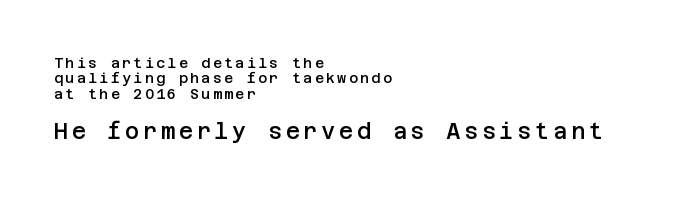
Compared with an ordinary text face, these strokes are moderately heavier — a semibold. The paragraph shown leans on its left margin. The face used here appears at its bigger size in the lower chunk. The lines are packed closely together with very little leading. Upright lettering throughout. Plain, unruled lines of type.
